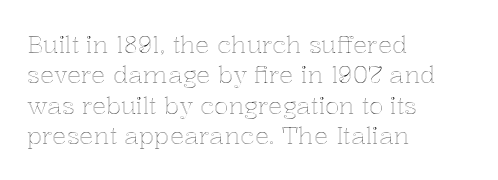
{"italic": "no", "underline": "no", "align": "left", "line_spacing": "normal", "line_spacing_ratio": 1.27, "letter_spacing": "normal", "letter_spacing_em": 0.0, "glyph_px": 24}
